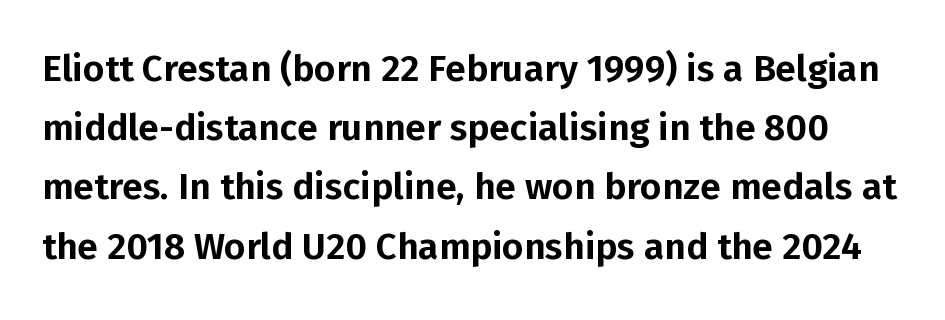
Think of a printed novel: that variable character pitch is what you see here. Is there much room between lines? A standard amount, neither cramped nor airy. The space directly below the letters is spotless. Examine the stroke ends and you'll find no serifs. Letter spacing: default.
